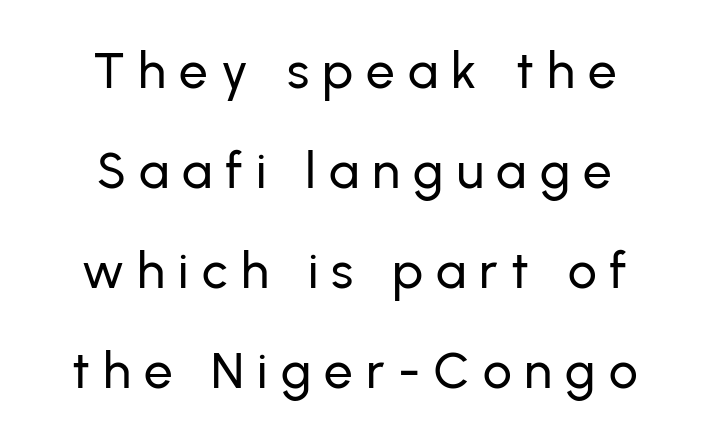
The image shows 51 px sans-serif type, upright; set centered, loose line spacing (1.96x), unusually wide letter spacing (+0.26 em), not underlined; low stroke contrast and a medium x-height.
